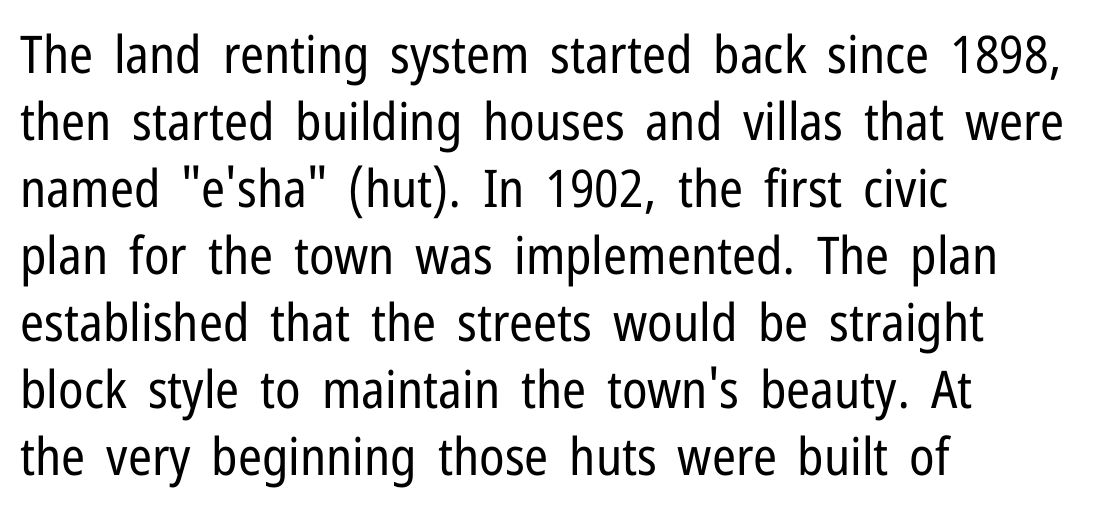
This sample keeps an unexceptional amount of space between lines. Vertical stems look standard width or narrower in stroke. Is the letter spacing exaggerated? No — it looks like the ordinary default. Note the varied advance widths — an 'i' is clearly narrower than an 'm'.
